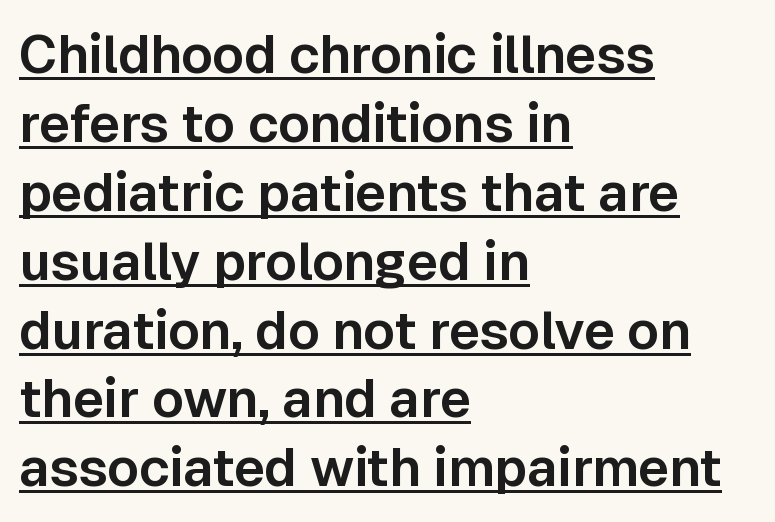
Teacher's note: observe the even left margin — that is flush-left alignment. Leading: standard. The letters sit at their default tracking, neither squeezed nor spread. Do the characters align in a grid? No, the font is proportional. Letterform terminals end flat and unadorned throughout the passage. The passage shown is underscored from start to finish.
